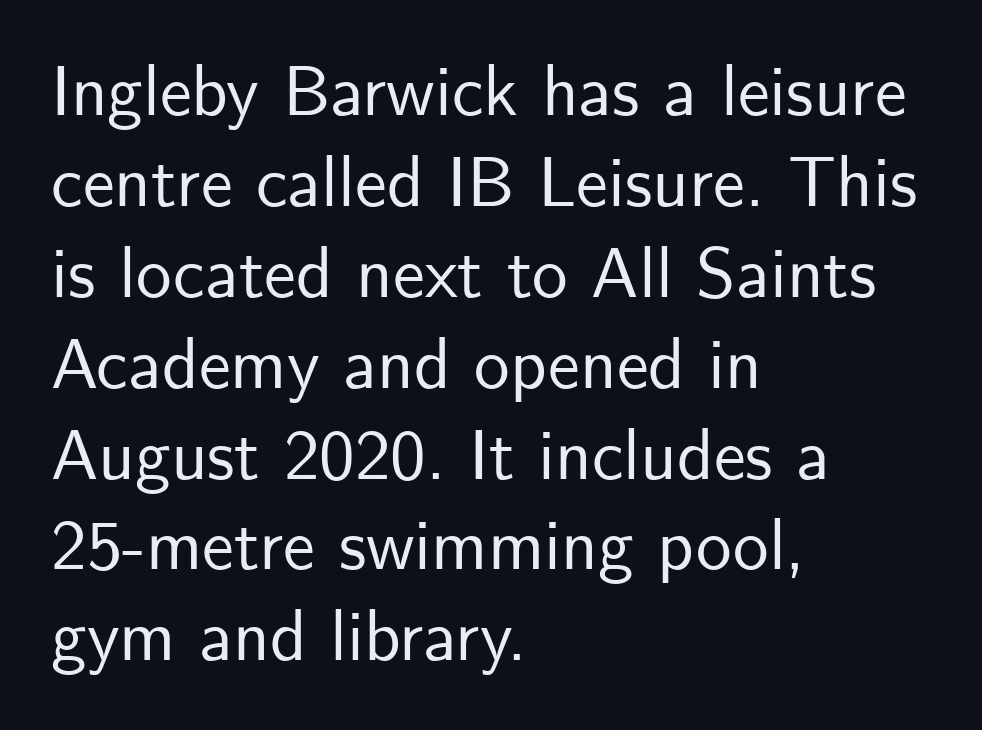
These lines keep a tight, regular rhythm from letter to letter. Ascenders rise straight up at ninety degrees. Regular leading. Type without underlining.
